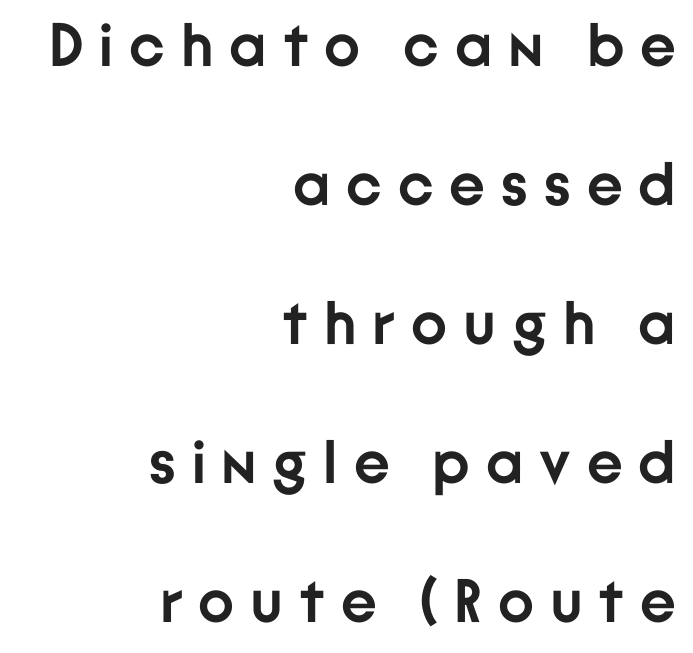
These lines are composed in type without serifs. Quick note: interline space is abundant. Plenty of ink on the page — the face is bold. Anything drawn beneath the words? Only blank space.
